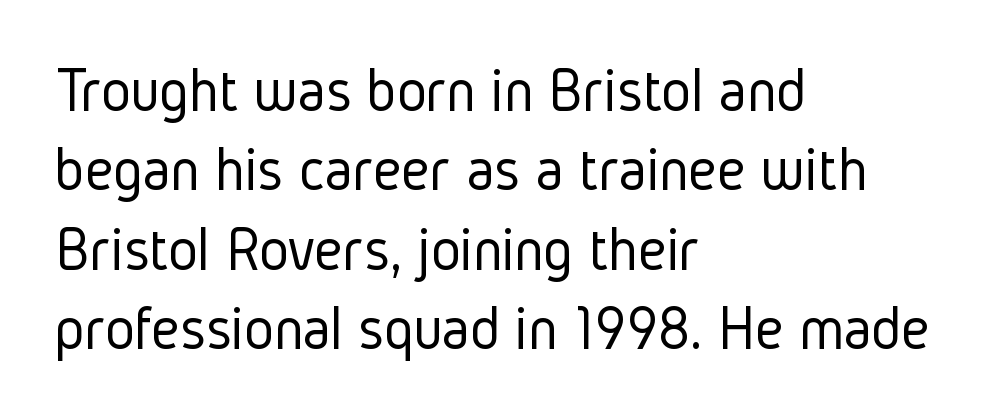
Q: Is the text bold? A: No.
Q: Is the text italic (slanted)? A: No, it is upright.
Q: Is the typeface a serif or a sans-serif typeface? A: Sans-serif.
Q: Is the text underlined? A: No.
Q: How is the paragraph aligned? A: Left-aligned.
Q: Is the spacing between letters normal or unusually wide? A: Normal.
Q: Is the spacing between lines tight, normal or loose? A: Normal.
Q: Width (condensed, normal, or wide)? A: Condensed.
Q: Stroke contrast? A: Low.
Q: x-height? A: Medium.
Q: Monospaced? A: No.
